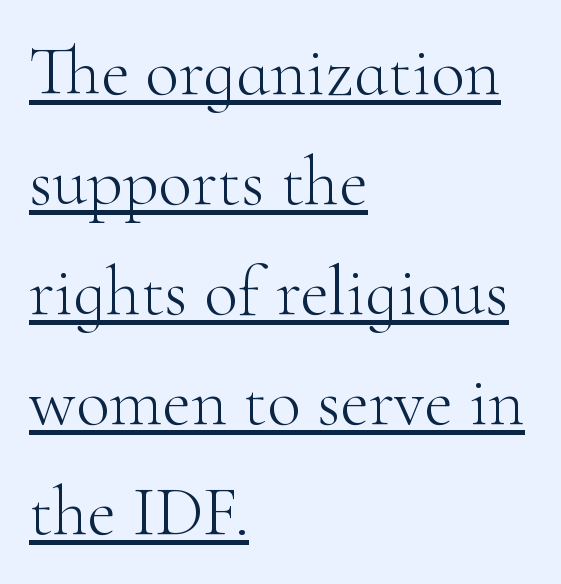
The image shows 70 px light serif type, upright; set left-aligned, normal line spacing (1.57x), normal letter spacing, underlined; high stroke contrast and a small x-height.
